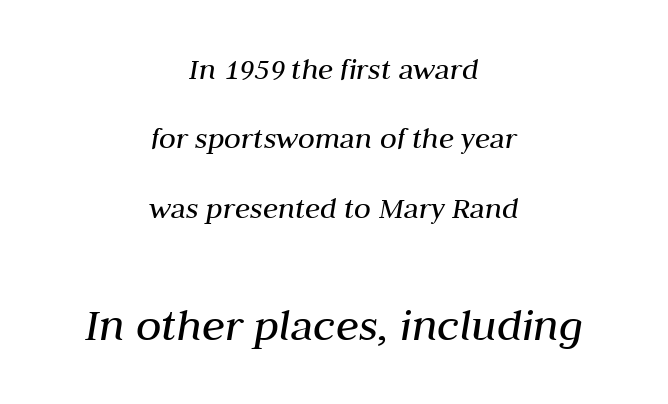
{"italic": "yes", "lean": "right", "slant_degrees": 10, "bold": "no", "weight": "regular", "width": "normal", "stroke_contrast": "medium", "x_height": "medium", "monospaced": "no", "underline": "no", "align": "center", "line_spacing": "loose", "line_spacing_ratio": 2.24, "letter_spacing": "normal", "letter_spacing_em": 0.0, "larger_block": "second", "size_ratio": 1.52, "glyph_px": 47}
